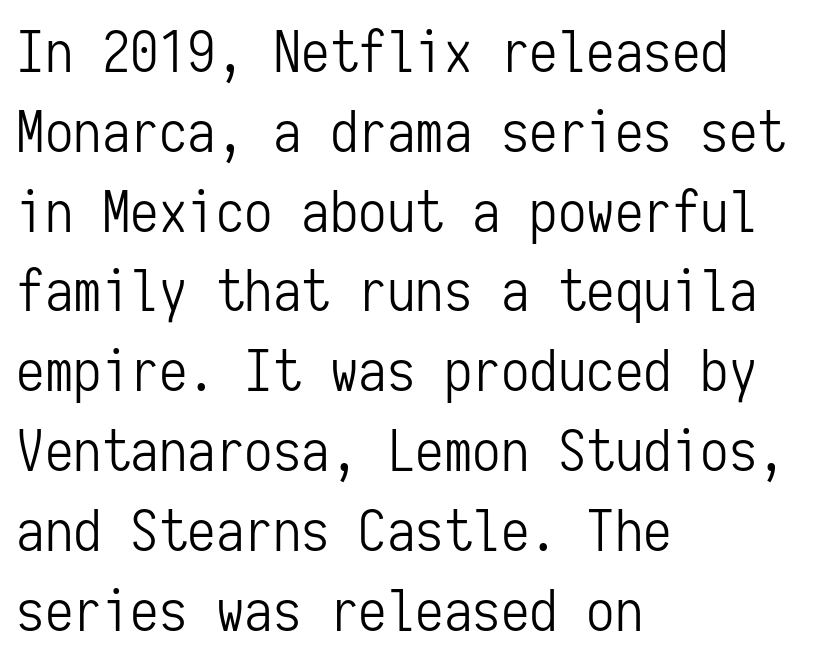
Q: Is the text bold? A: No.
Q: Is the text italic (slanted)? A: No, it is upright.
Q: Is the typeface a serif or a sans-serif typeface? A: Sans-serif.
Q: Is the text underlined? A: No.
Q: How is the paragraph aligned? A: Left-aligned.
Q: Is the spacing between letters normal or unusually wide? A: Normal.
Q: Is the spacing between lines tight, normal or loose? A: Normal.
Q: Width (condensed, normal, or wide)? A: Condensed.
Q: Stroke contrast? A: Low.
Q: x-height? A: Medium.
Q: Monospaced? A: Yes.
